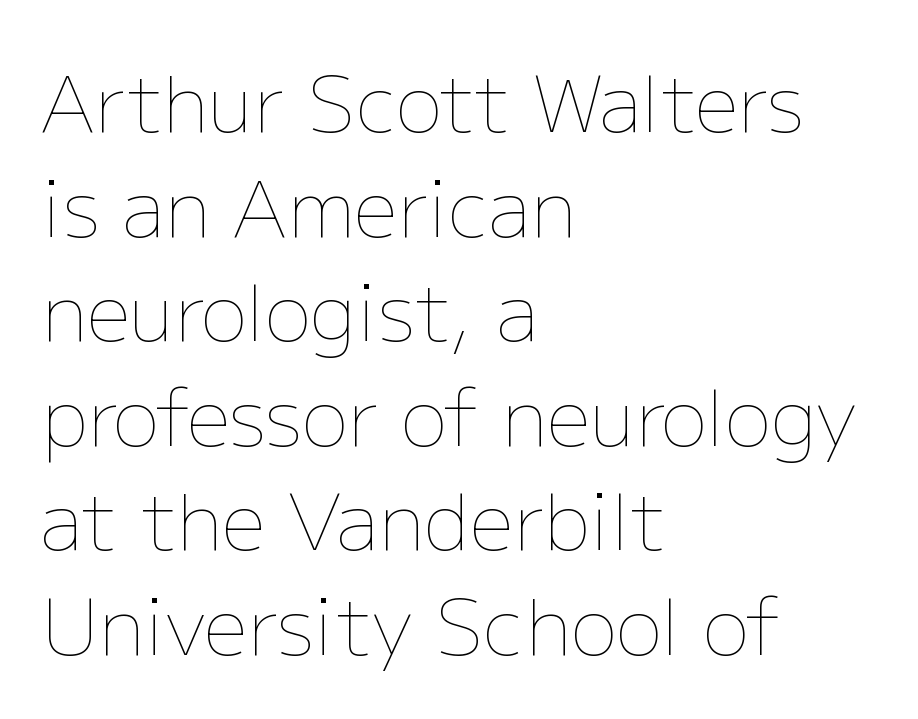
Students, observe: this is what conventionally led text looks like. Posture: vertical. Note the varied advance widths — an 'i' is clearly narrower than an 'm'. One-word summary of the alignment: left.
